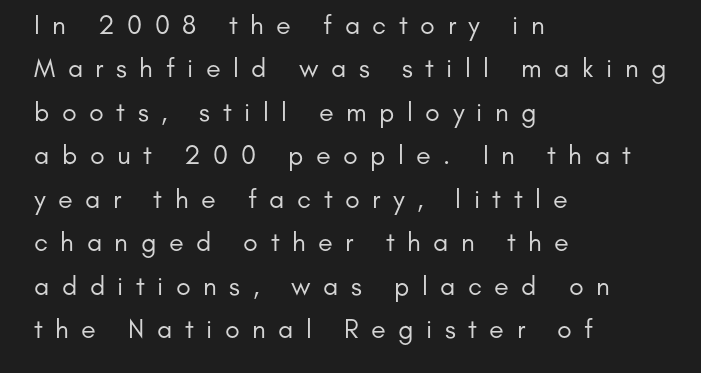
Q: Is the text bold? A: No.
Q: Is the text italic (slanted)? A: No, it is upright.
Q: Is the text underlined? A: No.
Q: How is the paragraph aligned? A: Left-aligned.
Q: Is the spacing between letters normal or unusually wide? A: Unusually wide.
Q: Is the spacing between lines tight, normal or loose? A: Normal.
